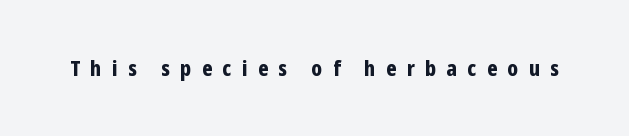
The image shows 21 px bold type, upright; set unusually wide letter spacing (+0.49 em), not underlined.
